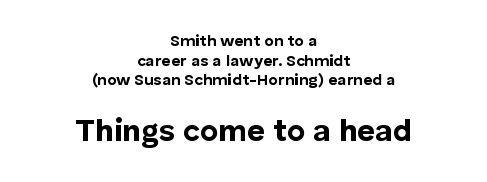
Q: Is the text bold? A: Yes.
Q: Is the text italic (slanted)? A: No, it is upright.
Q: Is the typeface a serif or a sans-serif typeface? A: Sans-serif.
Q: Is the text underlined? A: No.
Q: How is the paragraph aligned? A: Centered.
Q: Is the spacing between letters normal or unusually wide? A: Normal.
Q: Which block of text is set in a larger size, the first (top) or the second (bottom)? A: The second (bottom) one.
Q: Width (condensed, normal, or wide)? A: Normal.
Q: Stroke contrast? A: Low.
Q: x-height? A: Medium.
Q: Monospaced? A: No.
